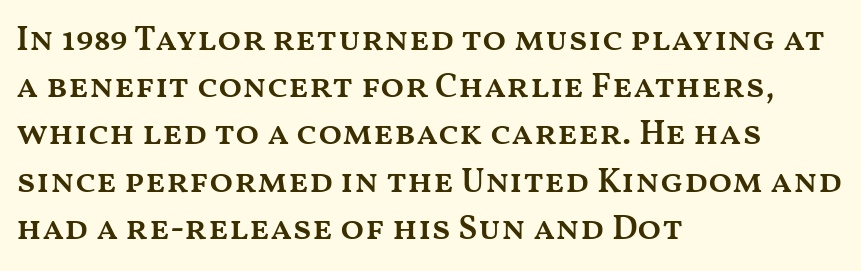
{"italic": "no", "bold": "semi", "weight": "semibold", "width": "wide", "stroke_contrast": "medium", "x_height": "medium", "monospaced": "no", "underline": "no", "align": "left", "line_spacing": "normal", "line_spacing_ratio": 1.35, "letter_spacing": "normal", "letter_spacing_em": 0.0, "glyph_px": 35}
